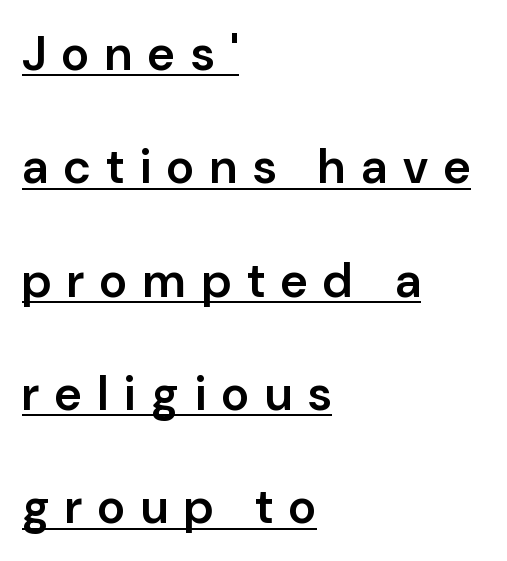
Q: Is the text bold? A: Semi-bold.
Q: Is the text italic (slanted)? A: No, it is upright.
Q: Is the typeface a serif or a sans-serif typeface? A: Sans-serif.
Q: Is the text underlined? A: Yes.
Q: How is the paragraph aligned? A: Left-aligned.
Q: Is the spacing between letters normal or unusually wide? A: Unusually wide.
Q: Is the spacing between lines tight, normal or loose? A: Loose.
Q: Width (condensed, normal, or wide)? A: Normal.
Q: Stroke contrast? A: Low.
Q: x-height? A: Medium.
Q: Monospaced? A: No.
